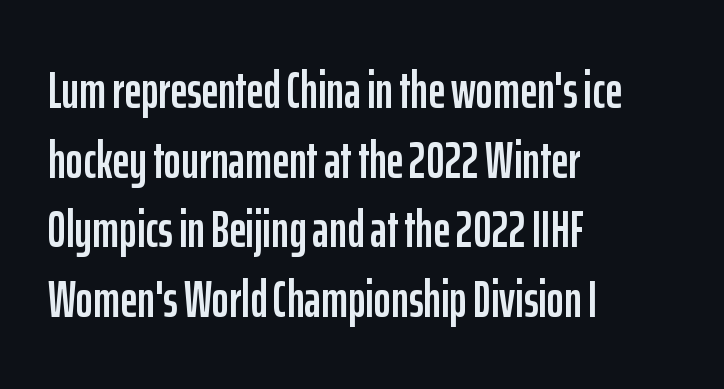
Posture: straight, roman, zero tilt. Descender tails drop into unmarked territory. Spacing verdict: proportional, widths tailored to each character. The typeface chosen for these lines omits serifs. Characters follow at the spacing the type designer built in.
